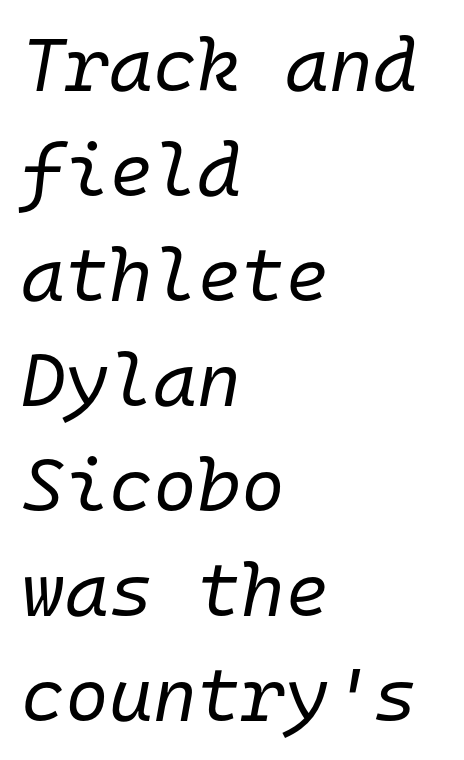
{"italic": "yes", "lean": "right", "slant_degrees": 10, "bold": "no", "weight": "regular", "width": "normal", "stroke_contrast": "low", "x_height": "medium", "monospaced": "yes", "underline": "no", "align": "left", "line_spacing": "normal", "line_spacing_ratio": 1.4, "letter_spacing": "normal", "letter_spacing_em": 0.0, "glyph_px": 75}
